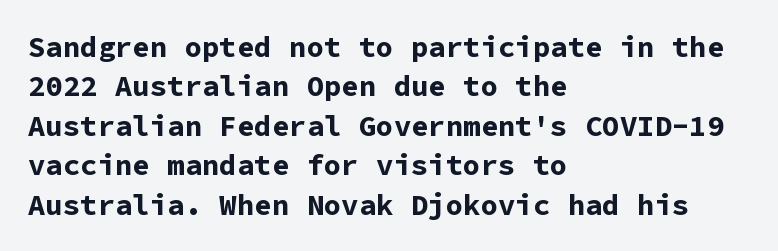
Here the glyphs are tracked normally, forming tight word shapes. Font category for this specimen: sans-serif. This block has exactly the height ordinary leading produces. Italic? Not at all — the glyphs are vertical. Monospaced: the letters line up in strict vertical columns. These words are printed bold, with thick strokes throughout.
